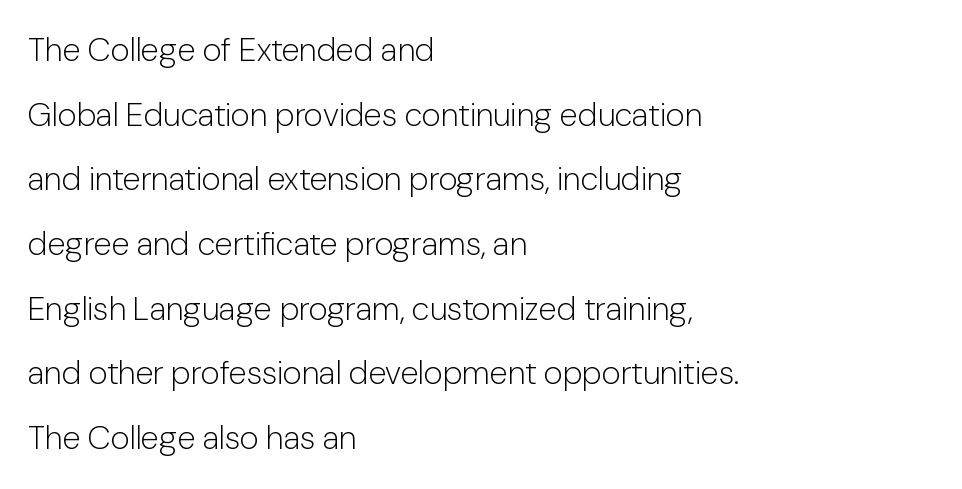
{"serif": "no", "italic": "no", "bold": "no", "weight": "light", "width": "normal", "stroke_contrast": "low", "x_height": "medium", "monospaced": "no", "underline": "no", "align": "left", "line_spacing": "loose", "line_spacing_ratio": 1.96, "letter_spacing": "normal", "letter_spacing_em": 0.0, "glyph_px": 33}
